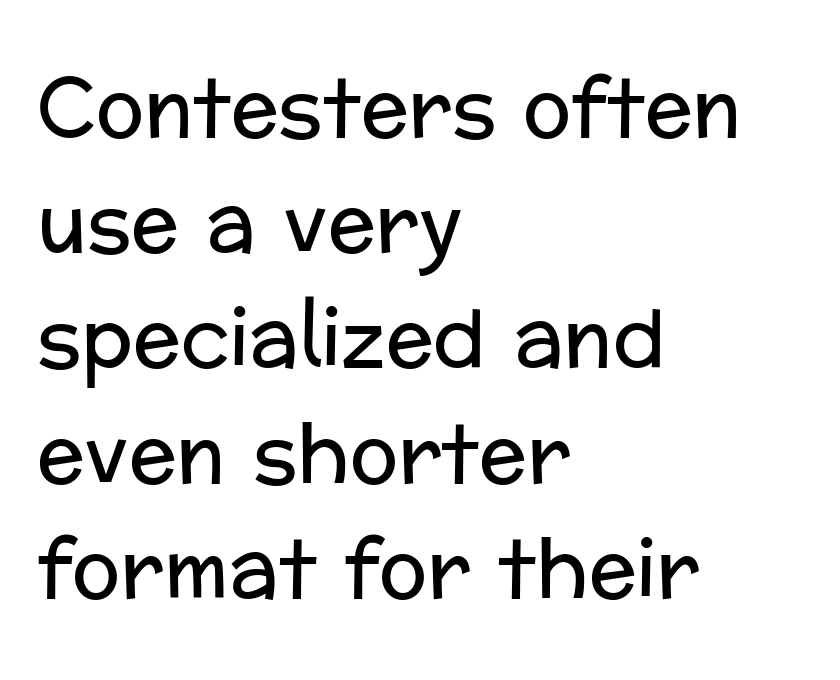
Q: Is the text bold? A: No.
Q: Is the text italic (slanted)? A: No, it is upright.
Q: Is the typeface a serif or a sans-serif typeface? A: Sans-serif.
Q: Is the text underlined? A: No.
Q: How is the paragraph aligned? A: Left-aligned.
Q: Is the spacing between letters normal or unusually wide? A: Normal.
Q: Is the spacing between lines tight, normal or loose? A: Normal.
Q: Width (condensed, normal, or wide)? A: Normal.
Q: Stroke contrast? A: Low.
Q: x-height? A: Medium.
Q: Monospaced? A: No.
